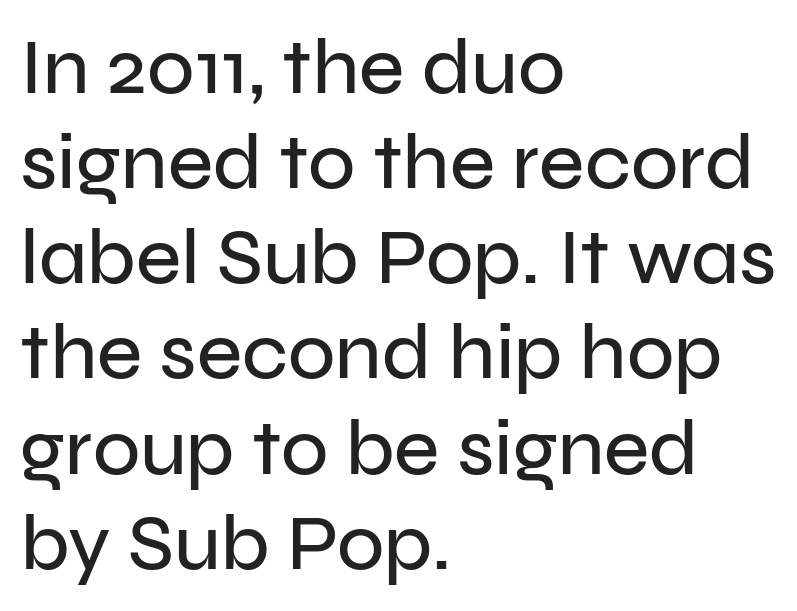
A student would call this left alignment; a typographer would say flush left, rag right. Short note: letters normally spaced. The passage shown is typed in a proportional face where columns would drift. In terms of posture, this sample is upright. Plain, unruled lines of type.
